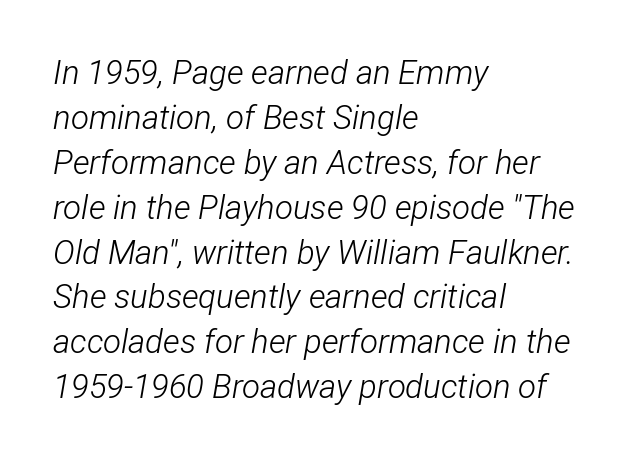
The passage shown is typed in a proportional face where columns would drift. Does extra space separate the letters? No, they use regular spacing. A normal amount of white space separates one row of letters from the next. The specimen reads as italic at a glance. These lines are set flush left with a ragged right edge.
